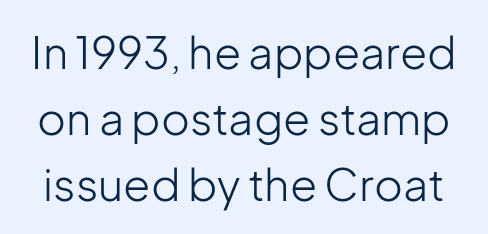
Bare-footed words on every line. Stems here are at most as thick as an everyday book face. Regular leading. Tracking value appears to be zero — textbook default spacing. Regarding serifs, this sample does without them. Every character sits straight up, as roman type does.
